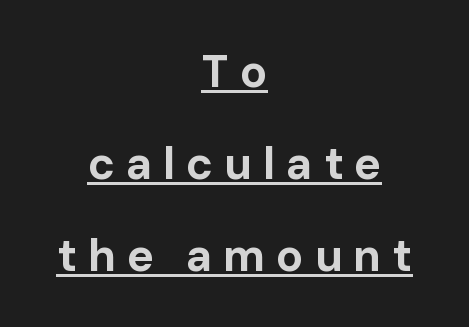
The image shows 45 px bold sans-serif type, upright; set centered, loose line spacing (2.04x), unusually wide letter spacing (+0.24 em), underlined; low stroke contrast and a medium x-height.
